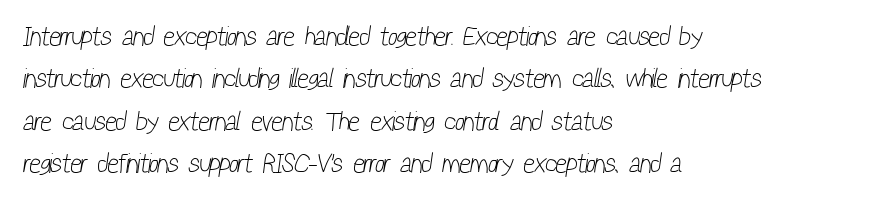
{"bold": "no", "underline": "no", "align": "left", "line_spacing": "normal", "line_spacing_ratio": 1.57, "letter_spacing": "normal", "letter_spacing_em": 0.0, "glyph_px": 27}
